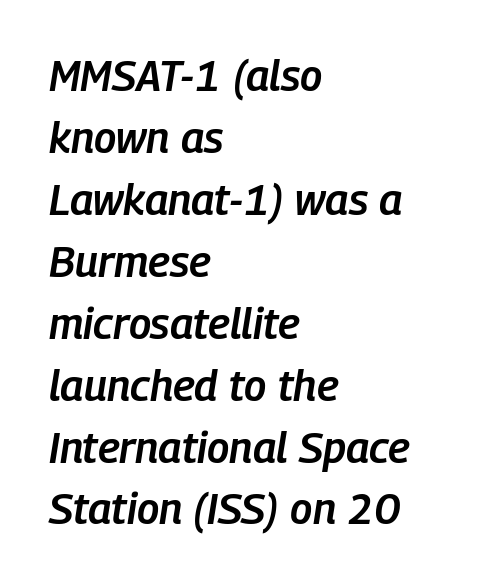
When letters slant like this, we call the style italic. A typesetter would call this proportional, since set widths differ per character. On the weight axis this lands at semibold, roughly 600. The tracking reads as untouched default to a designer's eye.
